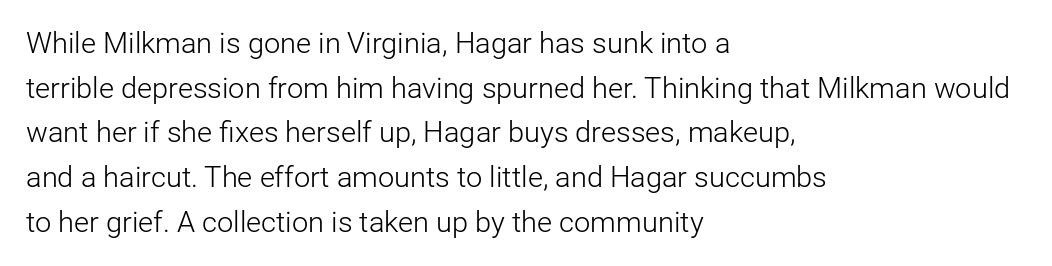
The image shows 29 px light sans-serif type, upright; set left-aligned, normal line spacing (1.54x), normal letter spacing, not underlined; low stroke contrast and a medium x-height.
